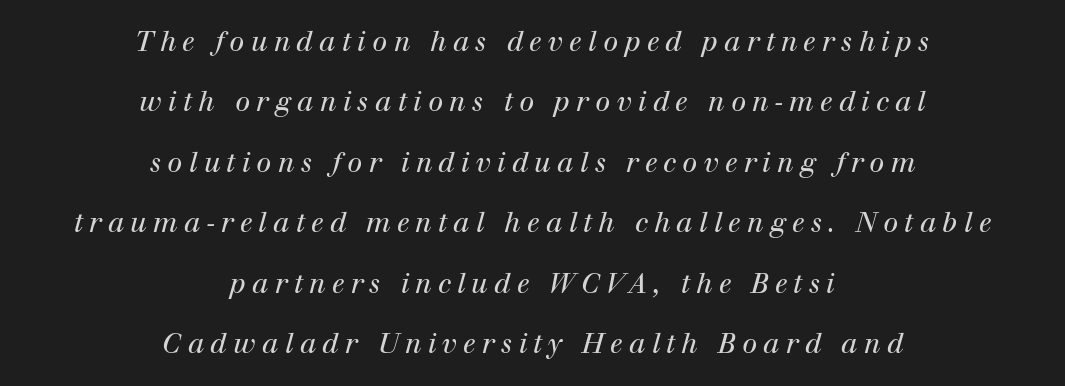
The rag falls on both sides of this text block equally. The tracking jumps out immediately: characters are airy and widely separated. How would I describe the line gaps? Wide and relaxed. Lines of text with bare space underneath. Yep, that's italic — everything's leaning.
